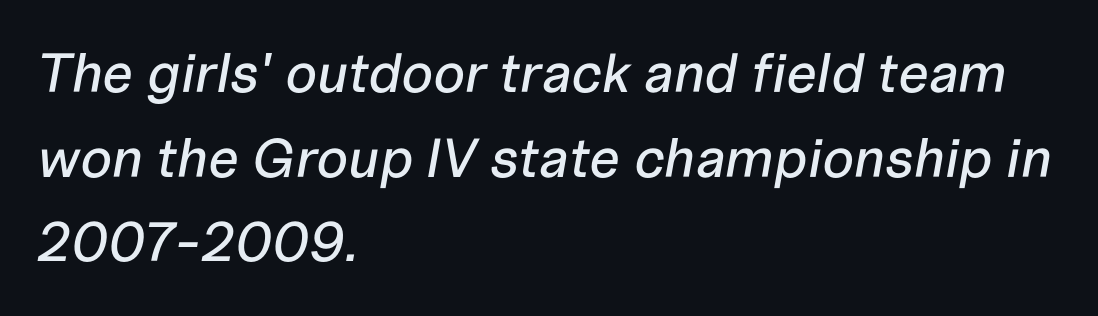
The image shows 55 px text type, italic (leaning right); set left-aligned, normal line spacing (1.54x), normal letter spacing, not underlined; low stroke contrast and a medium x-height.
